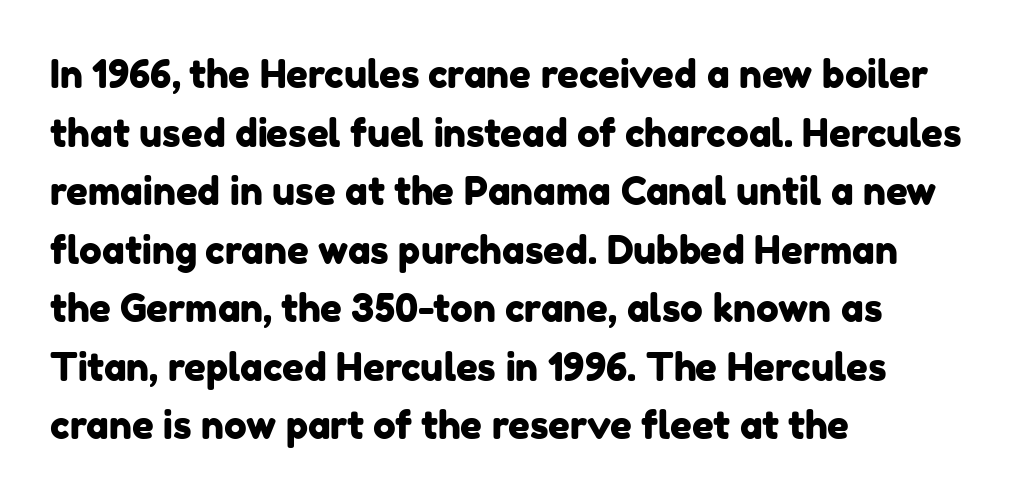
The image shows 38 px sans-serif type; set left-aligned, normal line spacing (1.54x), normal letter spacing, not underlined; low stroke contrast and a medium x-height.
